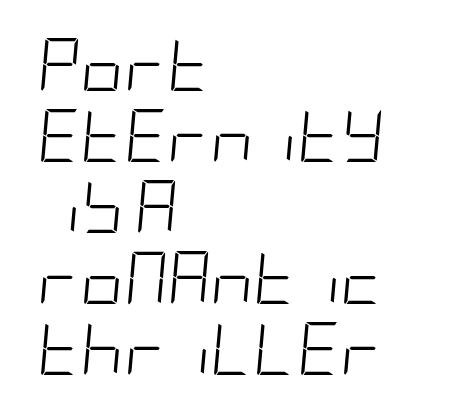
{"italic": "yes", "lean": "right", "slant_degrees": 5, "bold": "no", "weight": "light", "width": "condensed", "stroke_contrast": "low", "x_height": "large", "underline": "no", "align": "left", "line_spacing": "normal", "line_spacing_ratio": 1.34, "letter_spacing": "normal", "letter_spacing_em": 0.0, "glyph_px": 53}
